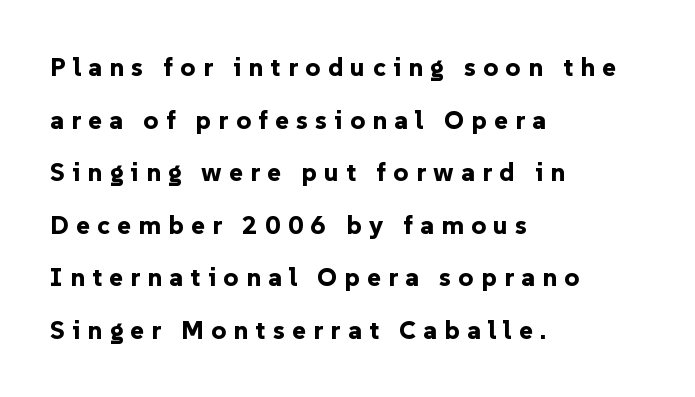
Q: Is the text bold? A: Yes.
Q: Is the text italic (slanted)? A: No, it is upright.
Q: Is the text underlined? A: No.
Q: How is the paragraph aligned? A: Left-aligned.
Q: Is the spacing between letters normal or unusually wide? A: Unusually wide.
Q: Is the spacing between lines tight, normal or loose? A: Loose.
